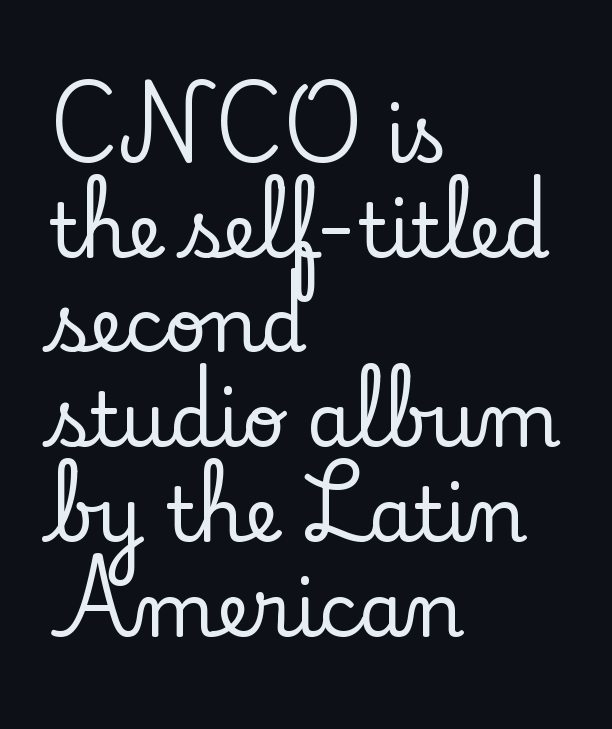
The image shows 74 px serif type, upright; set left-aligned, normal line spacing (1.28x), normal letter spacing, not underlined; low stroke contrast and a small x-height.
